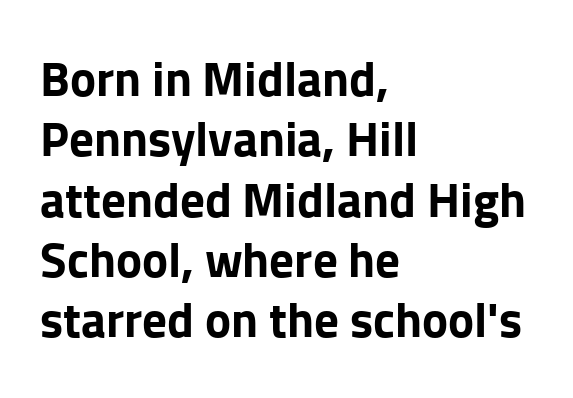
The image shows 49 px bold sans-serif type, upright; set left-aligned, line spacing 1.23x, normal letter spacing, not underlined; low stroke contrast and a medium x-height.
